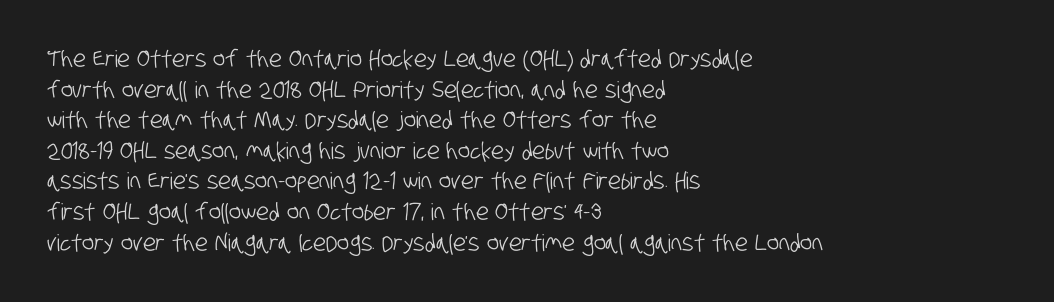
Q: Is the text underlined? A: No.
Q: How is the paragraph aligned? A: Left-aligned.
Q: Is the spacing between letters normal or unusually wide? A: Normal.
Q: Is the spacing between lines tight, normal or loose? A: Normal.
